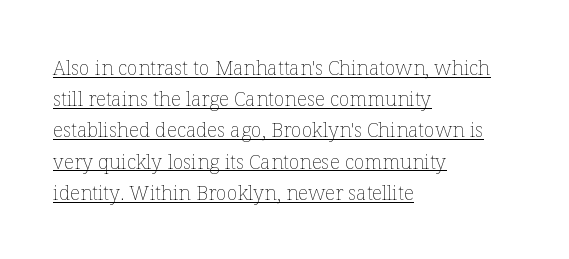
The weight tops out at a normal text grade. The paragraph has a hard left edge and a soft right edge. The leading is moderate, giving the passage an even texture. No italicization has been applied; the sample stays upright. Check the space under the baseline: a stroke is drawn there.
